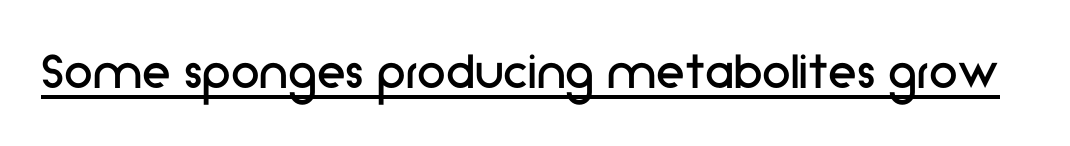
You can tell from the bare stems that sans-serif type was used. The cut favours lightness, reaching ordinary text weight at its darkest. Think of a printed novel: that variable character pitch is what you see here. Students, observe the line beneath the letters — that is underlining. Vertical strokes here are truly vertical. Default kerning and tracking; the words read as compact shapes.
